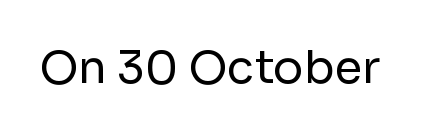
The image shows 45 px regular-weight sans-serif type, upright; set normal letter spacing, not underlined; low stroke contrast and a medium x-height.
